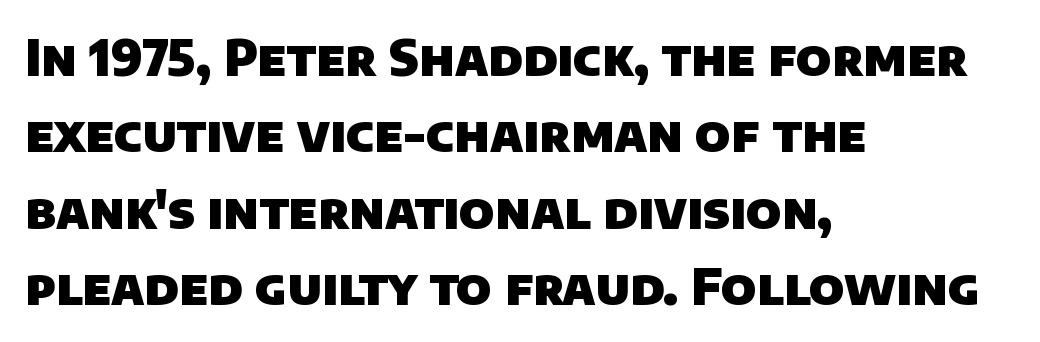
Q: Is the text bold? A: Yes.
Q: Is the typeface a serif or a sans-serif typeface? A: Sans-serif.
Q: Is the text underlined? A: No.
Q: How is the paragraph aligned? A: Left-aligned.
Q: Is the spacing between letters normal or unusually wide? A: Normal.
Q: Is the spacing between lines tight, normal or loose? A: Normal.
Q: Width (condensed, normal, or wide)? A: Normal.
Q: Stroke contrast? A: Low.
Q: x-height? A: Large.
Q: Monospaced? A: No.
